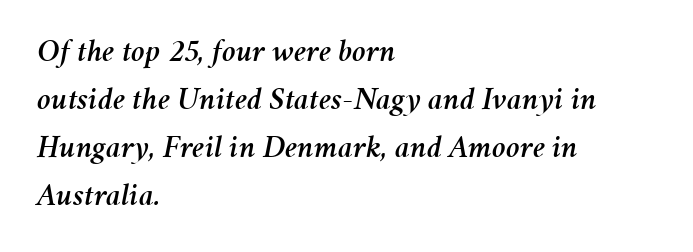
The image shows 33 px text type, italic (leaning right); set left-aligned, normal line spacing (1.45x), normal letter spacing, not underlined; medium stroke contrast and a medium x-height.
